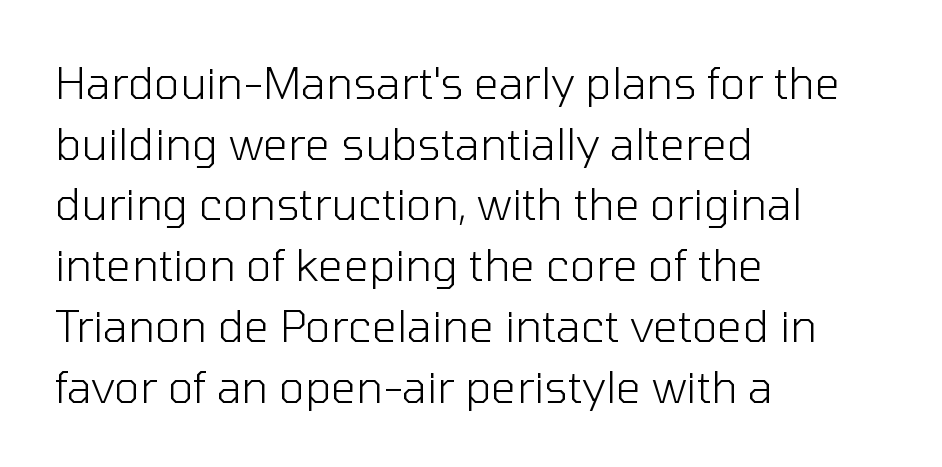
The image shows 44 px light sans-serif type, upright; set left-aligned, normal line spacing (1.38x), normal letter spacing, not underlined; low stroke contrast and a medium x-height.
